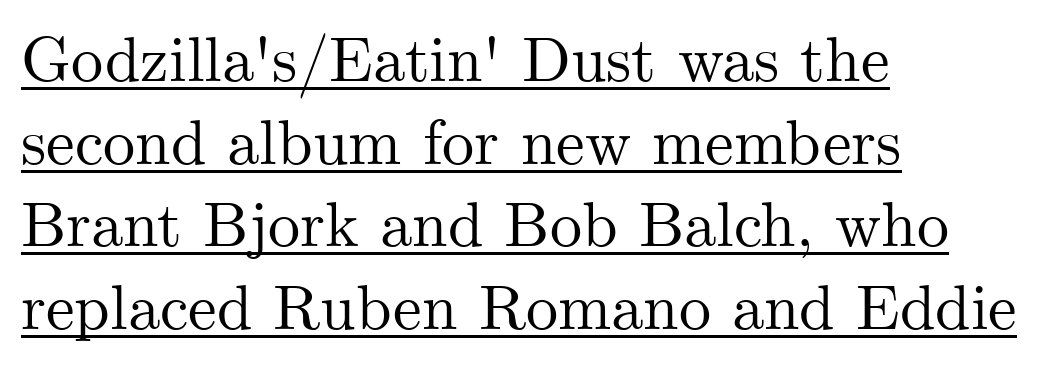
Q: Is the text italic (slanted)? A: No, it is upright.
Q: Is the typeface a serif or a sans-serif typeface? A: Serif.
Q: Is the text underlined? A: Yes.
Q: How is the paragraph aligned? A: Left-aligned.
Q: Is the spacing between letters normal or unusually wide? A: Normal.
Q: Is the spacing between lines tight, normal or loose? A: Normal.
Q: Width (condensed, normal, or wide)? A: Normal.
Q: Stroke contrast? A: Medium.
Q: x-height? A: Small.
Q: Monospaced? A: No.
